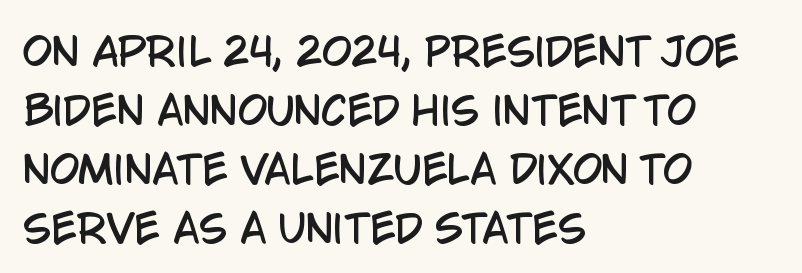
Compared with typical paragraphs, the rows here are spaced about the same. Type without underlining. What kind of face is this? One without serifs — a sans. Ordinary non-slanted type is in use. Horizontal alignment here is leftward, the default for most running prose.
